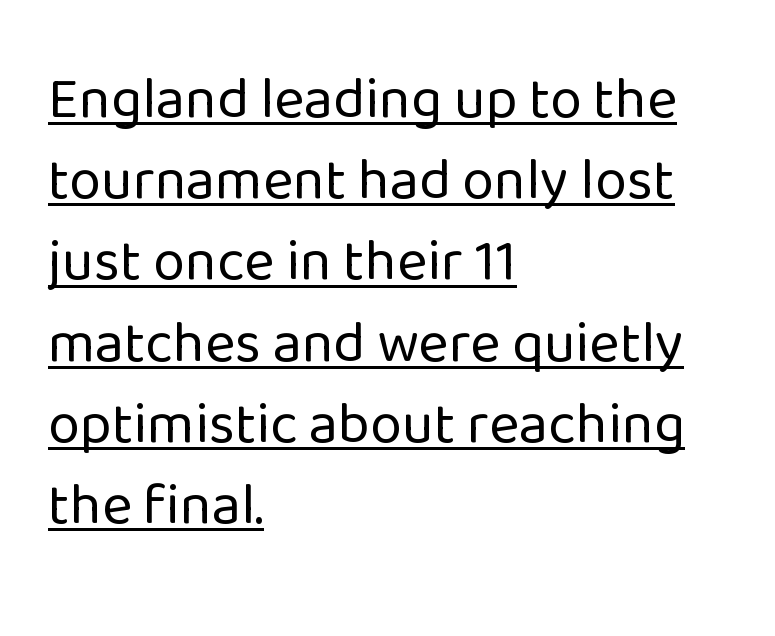
The image shows 58 px regular-weight sans-serif type, upright; set left-aligned, normal line spacing (1.4x), normal letter spacing, underlined; low stroke contrast and a medium x-height.
